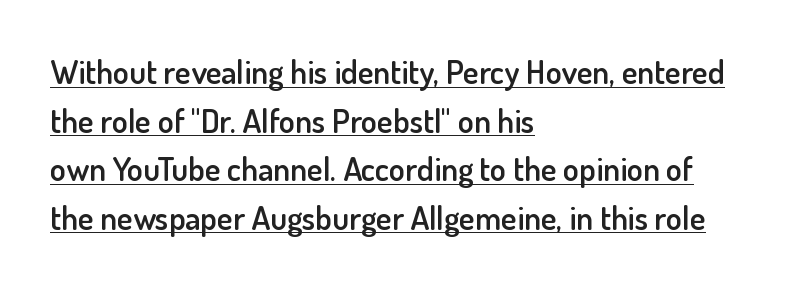
{"serif": "no", "italic": "no", "bold": "semi", "weight": "semibold", "width": "normal", "stroke_contrast": "low", "x_height": "small", "monospaced": "no", "underline": "yes", "align": "left", "line_spacing": "normal", "line_spacing_ratio": 1.47, "letter_spacing": "normal", "letter_spacing_em": 0.0, "glyph_px": 33}
